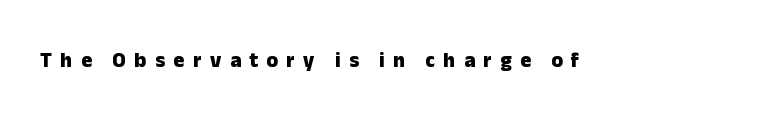
{"italic": "no", "bold": "yes", "underline": "no", "letter_spacing": "wide", "letter_spacing_em": 0.4, "glyph_px": 21}
